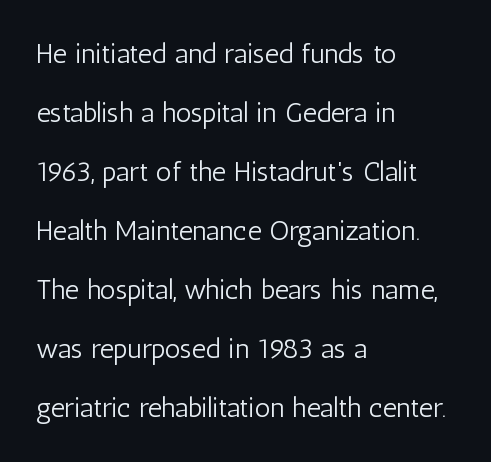
The image shows 28 px light, condensed sans-serif type, upright; set left-aligned, loose line spacing (2.11x), normal letter spacing, not underlined; low stroke contrast and a medium x-height.
